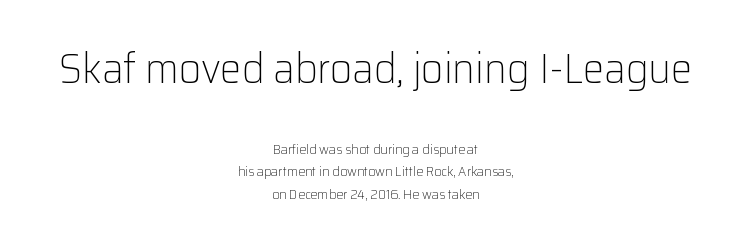
The image shows 43 px light sans-serif type, upright; set centered, normal line spacing (1.61x), normal letter spacing, not underlined; the first (top) block is 3.07x larger; low stroke contrast and a medium x-height.
